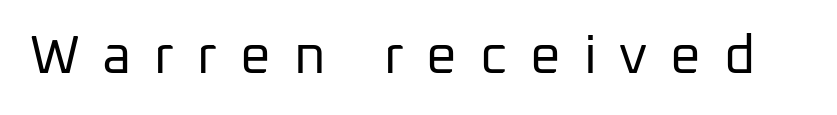
{"serif": "no", "italic": "no", "bold": "no", "weight": "regular", "width": "normal", "stroke_contrast": "low", "x_height": "medium", "monospaced": "no", "underline": "no", "letter_spacing": "wide", "letter_spacing_em": 0.42, "glyph_px": 54}
